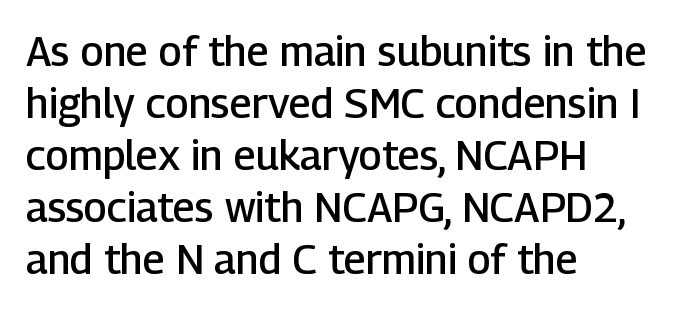
The image shows 41 px semibold sans-serif type, upright; set left-aligned, normal line spacing (1.27x), normal letter spacing, not underlined; low stroke contrast and a medium x-height.
